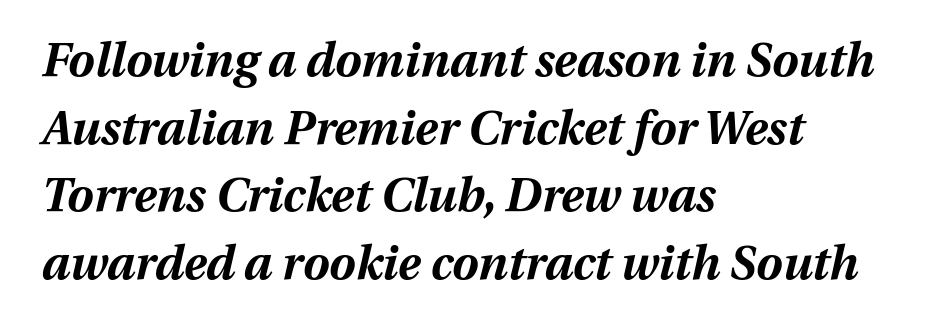
{"italic": "yes", "lean": "right", "slant_degrees": 13, "bold": "yes", "weight": "bold", "width": "normal", "stroke_contrast": "medium", "x_height": "medium", "monospaced": "no", "underline": "no", "align": "left", "line_spacing": "normal", "line_spacing_ratio": 1.44, "letter_spacing": "normal", "letter_spacing_em": 0.0, "glyph_px": 47}
